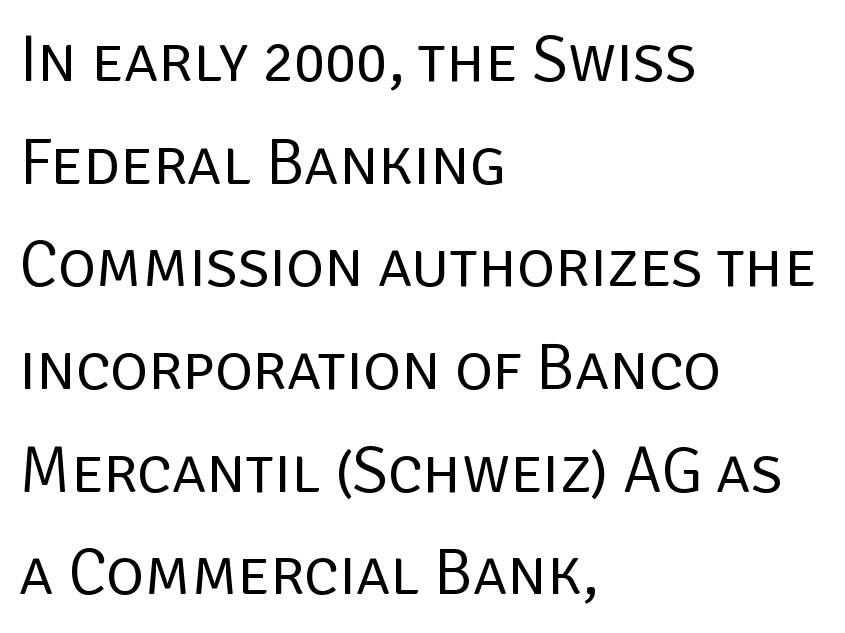
There is no visible air inserted between adjacent glyphs. Here the designer chose a conventional face with non-uniform glyph widths. Honestly, the row spacing looks completely unremarkable. The lines are quadded left. Underlining? Definitely not there. Stem width sits at or under what a default text font uses.
